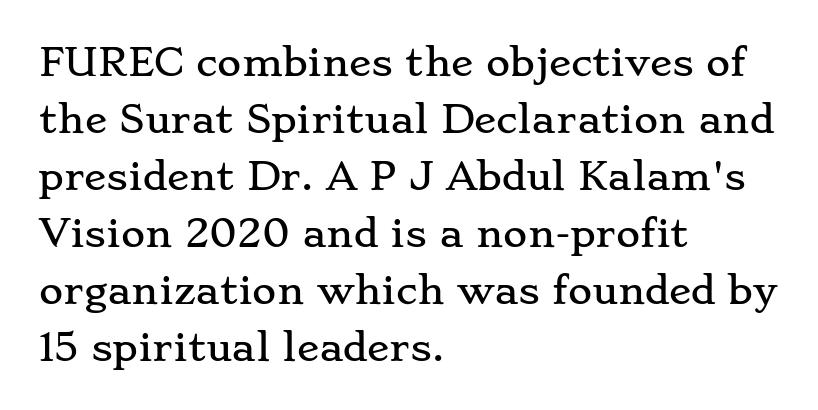
Q: Is the text italic (slanted)? A: No, it is upright.
Q: Is the typeface a serif or a sans-serif typeface? A: Serif.
Q: Is the text underlined? A: No.
Q: How is the paragraph aligned? A: Left-aligned.
Q: Is the spacing between letters normal or unusually wide? A: Normal.
Q: Is the spacing between lines tight, normal or loose? A: Normal.
Q: Width (condensed, normal, or wide)? A: Wide.
Q: Stroke contrast? A: Low.
Q: x-height? A: Small.
Q: Monospaced? A: No.
